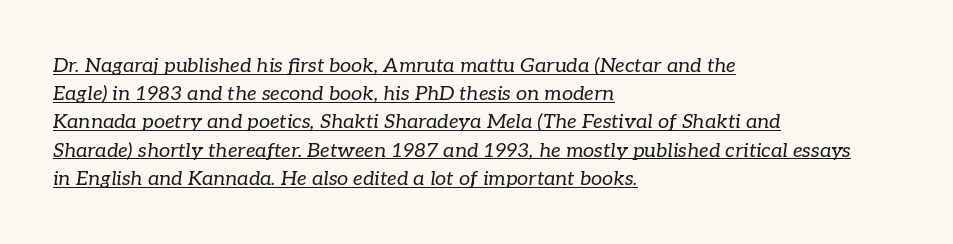
Q: Is the text bold? A: No.
Q: Is the text italic (slanted)? A: Yes, it leans right by about 7 degrees.
Q: Is the text underlined? A: Yes.
Q: How is the paragraph aligned? A: Left-aligned.
Q: Is the spacing between letters normal or unusually wide? A: Normal.
Q: Is the spacing between lines tight, normal or loose? A: Normal.
